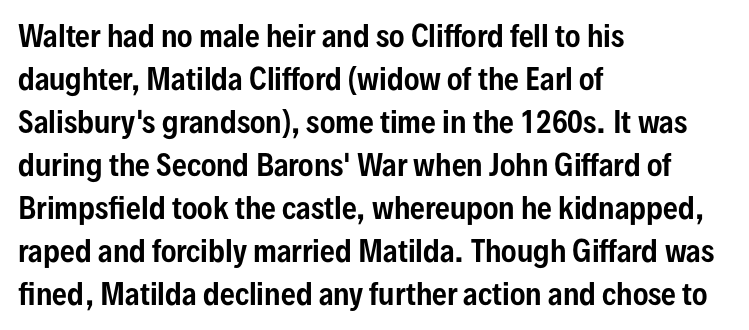
The image shows 29 px condensed sans-serif type, upright; set left-aligned, normal line spacing (1.48x), normal letter spacing, not underlined; low stroke contrast and a medium x-height.
